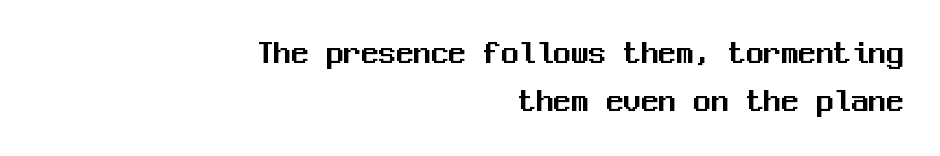
The image shows 35 px sans-serif type, upright, monospaced; set right-aligned, normal line spacing (1.36x), normal letter spacing, not underlined; medium stroke contrast and a medium x-height.
